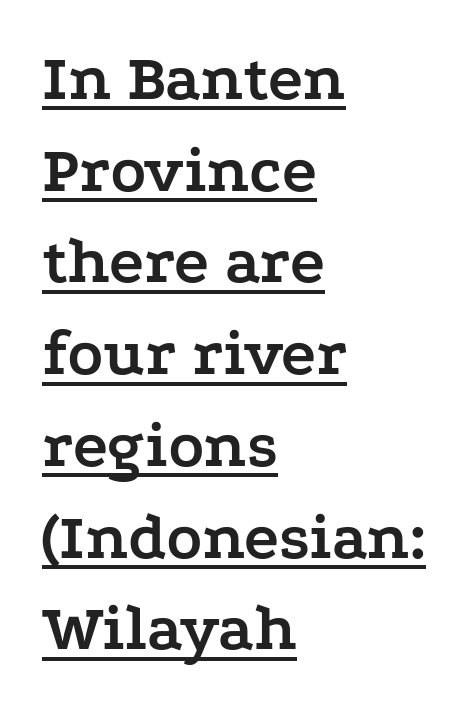
The image shows 66 px semibold, wide serif type, upright; set left-aligned, normal line spacing (1.39x), normal letter spacing, underlined; low stroke contrast and a medium x-height.
